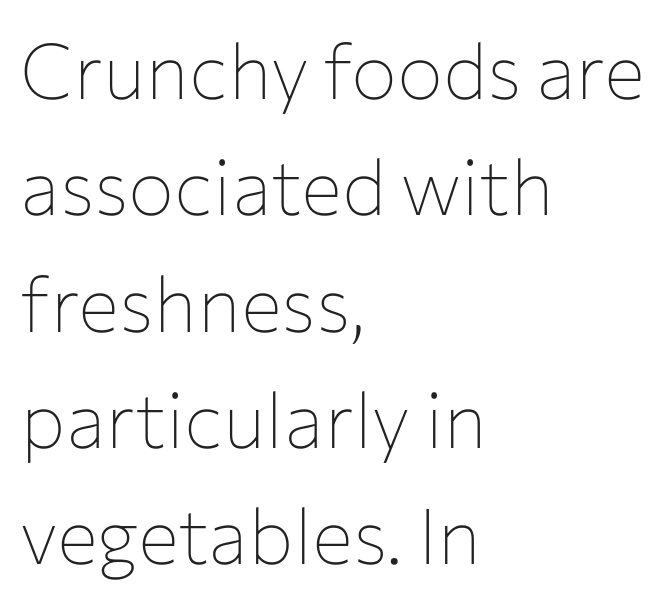
Q: Is the text bold? A: No.
Q: Is the text italic (slanted)? A: No, it is upright.
Q: Is the typeface a serif or a sans-serif typeface? A: Sans-serif.
Q: Is the text underlined? A: No.
Q: How is the paragraph aligned? A: Left-aligned.
Q: Is the spacing between letters normal or unusually wide? A: Normal.
Q: Is the spacing between lines tight, normal or loose? A: Normal.
Q: Width (condensed, normal, or wide)? A: Normal.
Q: Stroke contrast? A: Low.
Q: x-height? A: Medium.
Q: Monospaced? A: No.
